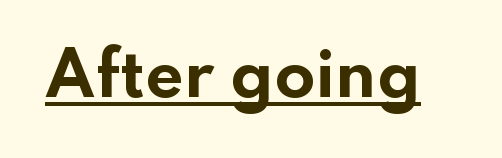
Q: Is the text bold? A: Yes.
Q: Is the text italic (slanted)? A: No, it is upright.
Q: Is the typeface a serif or a sans-serif typeface? A: Sans-serif.
Q: Is the text underlined? A: Yes.
Q: Is the spacing between letters normal or unusually wide? A: Normal.
Q: Width (condensed, normal, or wide)? A: Wide.
Q: Stroke contrast? A: Low.
Q: x-height? A: Small.
Q: Monospaced? A: No.
